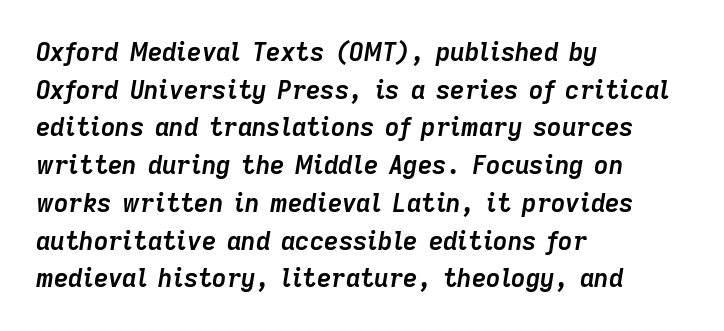
Look at the tracking — it's just the regular setting, nothing added. A full-strength bold gives these letters their thick strokes. The lines in this sample share a left origin and differ only in where they stop. The face used here has a pronounced slope to its letters.
